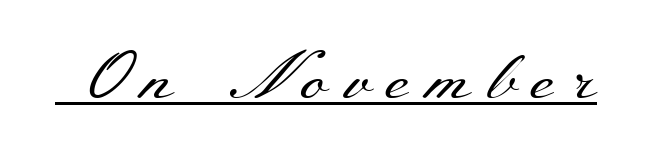
The image shows 66 px regular-weight, wide serif type; set unusually wide letter spacing (+0.24 em), underlined; medium stroke contrast and a small x-height.
